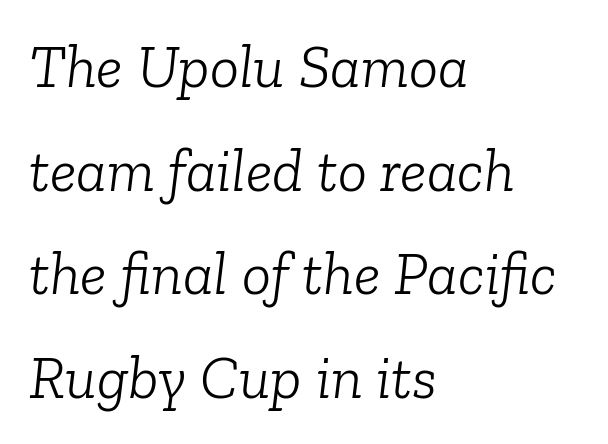
The image shows 61 px light serif type, italic (leaning right); set left-aligned, normal line spacing (1.7x), normal letter spacing, not underlined; low stroke contrast and a medium x-height.
